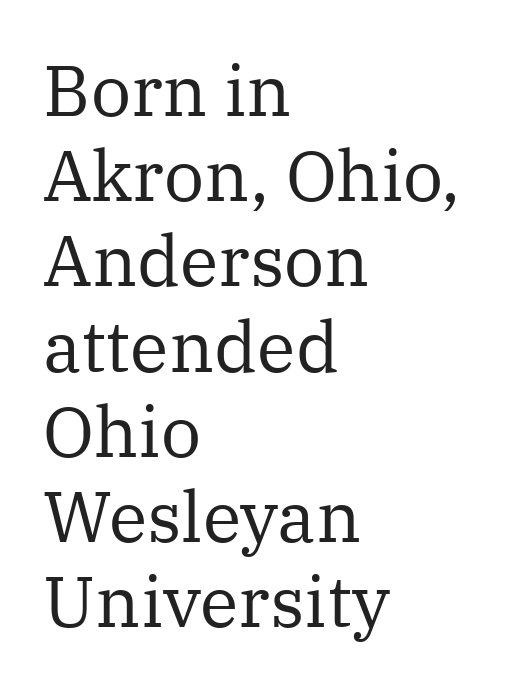
The image shows 71 px regular-weight serif type, upright; set left-aligned, line spacing 1.2x, normal letter spacing, not underlined; medium stroke contrast and a medium x-height.
